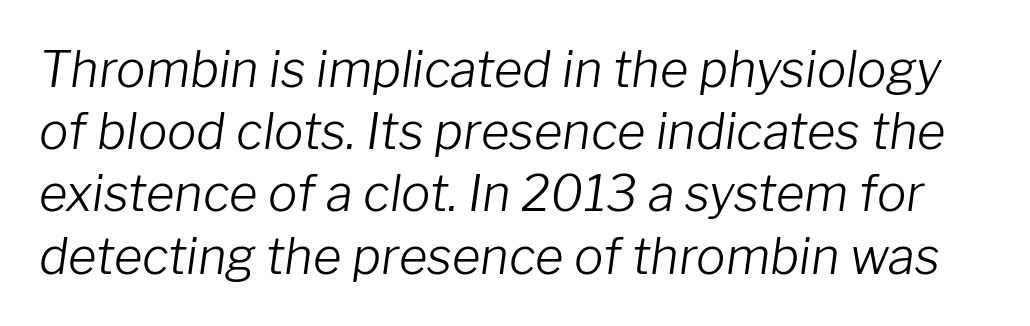
{"italic": "yes", "lean": "right", "slant_degrees": 8, "bold": "no", "weight": "light", "width": "normal", "stroke_contrast": "low", "x_height": "medium", "monospaced": "no", "underline": "no", "line_spacing": "normal", "line_spacing_ratio": 1.27, "letter_spacing": "normal", "letter_spacing_em": 0.0, "glyph_px": 49}
